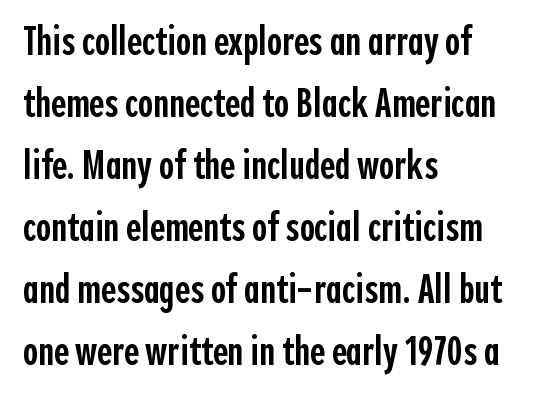
Varying glyph widths throughout — classic text-font behaviour. Underline: absent. The designer left line spacing at the default. Upright lettering throughout.
